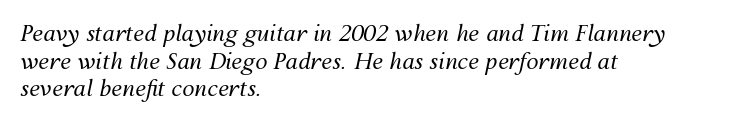
{"italic": "yes", "lean": "right", "slant_degrees": 12, "bold": "no", "underline": "no", "align": "left", "line_spacing": "normal", "line_spacing_ratio": 1.26, "letter_spacing": "normal", "letter_spacing_em": 0.0, "glyph_px": 22}
